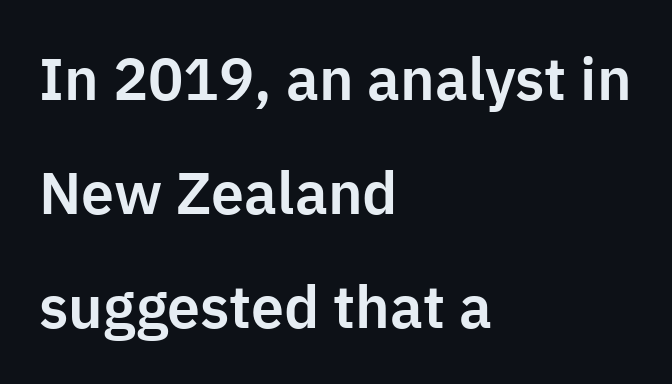
{"serif": "no", "italic": "no", "width": "normal", "stroke_contrast": "low", "x_height": "medium", "monospaced": "no", "underline": "no", "align": "left", "line_spacing": "loose", "line_spacing_ratio": 1.93, "letter_spacing": "normal", "letter_spacing_em": 0.0, "glyph_px": 59}
